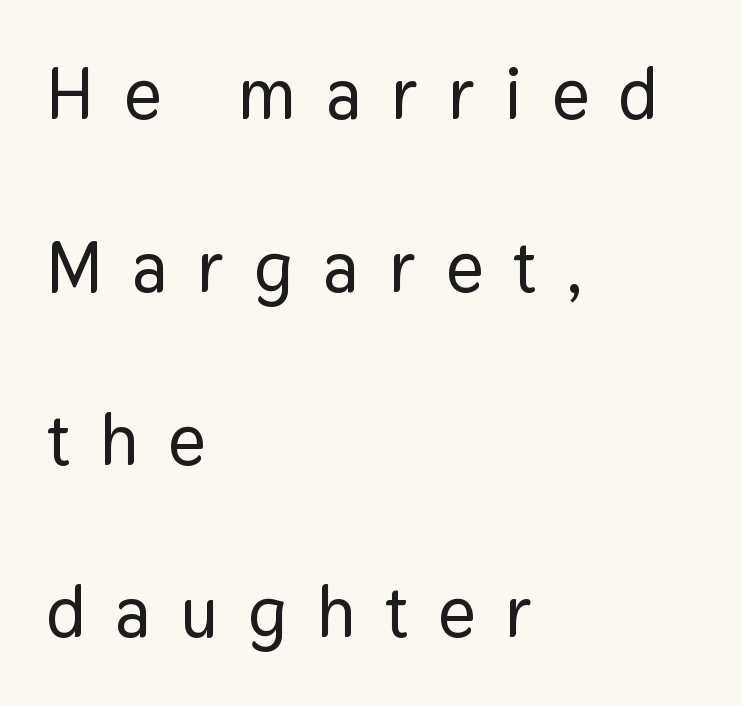
{"serif": "no", "italic": "no", "width": "normal", "stroke_contrast": "low", "x_height": "medium", "monospaced": "no", "underline": "no", "align": "left", "line_spacing": "loose", "line_spacing_ratio": 2.4, "letter_spacing": "wide", "letter_spacing_em": 0.41, "glyph_px": 72}
